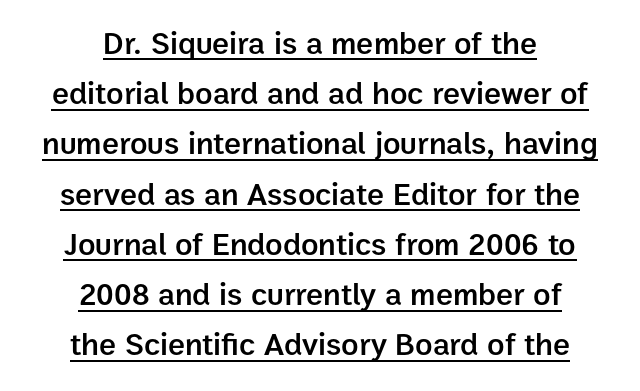
The image shows 32 px semibold sans-serif type, upright; set centered, normal line spacing (1.57x), normal letter spacing, underlined; low stroke contrast and a medium x-height.
